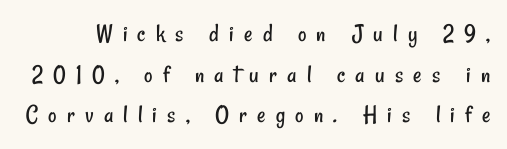
Q: Is the text bold? A: No.
Q: Is the text underlined? A: No.
Q: Is the spacing between letters normal or unusually wide? A: Unusually wide.
Q: Is the spacing between lines tight, normal or loose? A: Normal.
